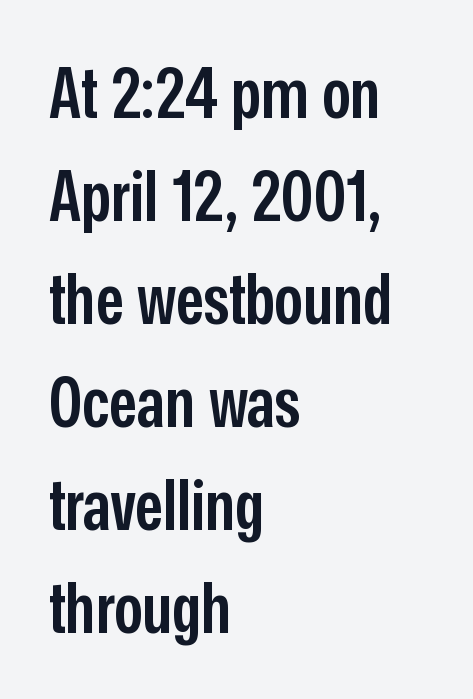
Spacing verdict: proportional, widths tailored to each character. Check where the strokes stop: nothing finishes them off — pure sans. Rendered with straight, roman letterforms. The space between consecutive lines is moderate.
